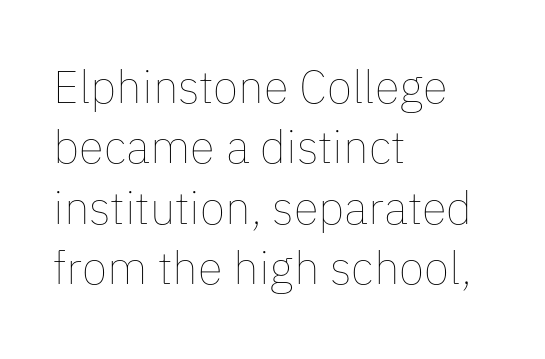
The compositor pushed each line to the left boundary. Letter spacing: default. Every character sits straight up, as roman type does. Underline: absent. Summary of vertical rhythm: regular, with standard interline spacing. Spacing verdict: proportional, widths tailored to each character.
